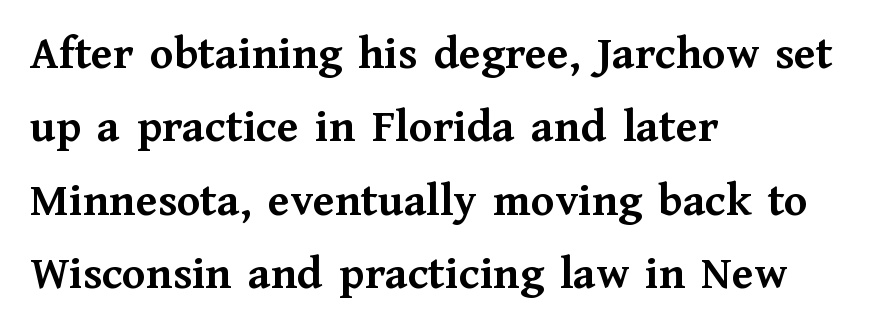
The image shows 48 px semibold serif type, upright; set left-aligned, normal line spacing (1.53x), normal letter spacing, not underlined; medium stroke contrast and a medium x-height.
